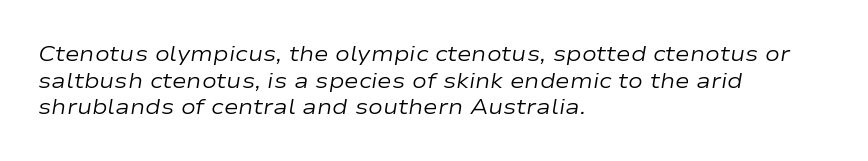
The image shows 22 px text type, italic (leaning right); set left-aligned, line spacing 1.21x, normal letter spacing, not underlined.
